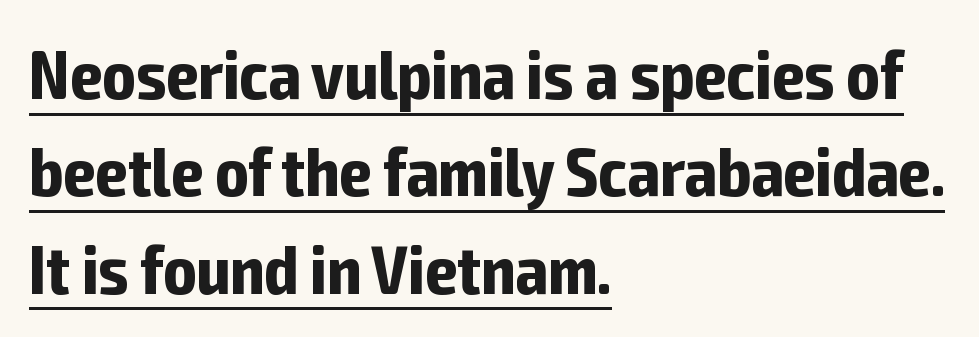
The image shows 69 px bold, condensed sans-serif type, upright; set left-aligned, normal line spacing (1.41x), normal letter spacing, underlined; low stroke contrast and a medium x-height.
